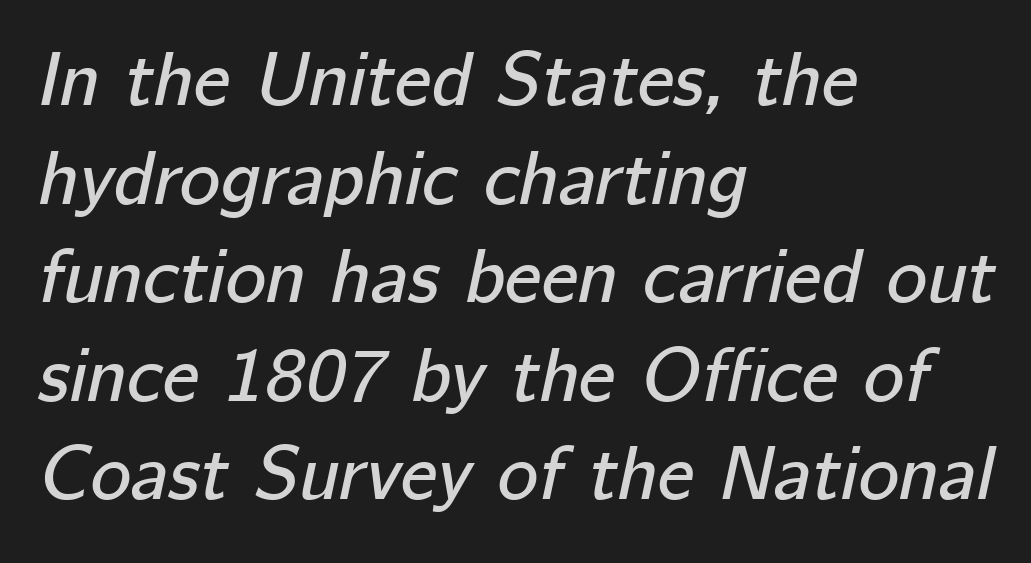
{"italic": "yes", "lean": "right", "slant_degrees": 12, "width": "normal", "stroke_contrast": "low", "x_height": "medium", "monospaced": "no", "underline": "no", "align": "left", "line_spacing": "normal", "line_spacing_ratio": 1.28, "letter_spacing": "normal", "letter_spacing_em": 0.0, "glyph_px": 77}
